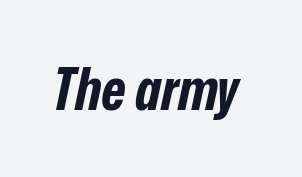
The image shows 59 px bold, condensed type, italic (leaning right); set normal letter spacing, not underlined; low stroke contrast and a medium x-height.
